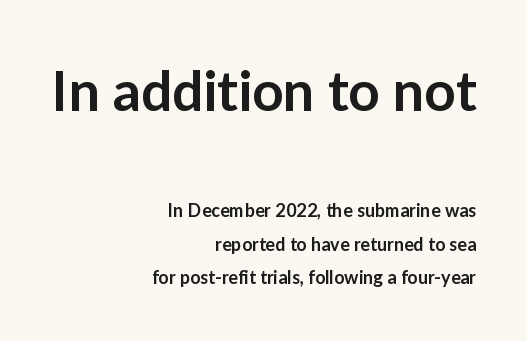
{"serif": "no", "italic": "no", "bold": "semi", "weight": "semibold", "width": "normal", "stroke_contrast": "low", "x_height": "medium", "monospaced": "no", "underline": "no", "align": "right", "line_spacing_ratio": 1.86, "letter_spacing": "normal", "letter_spacing_em": 0.0, "larger_block": "first", "size_ratio": 3.06, "glyph_px": 55}
